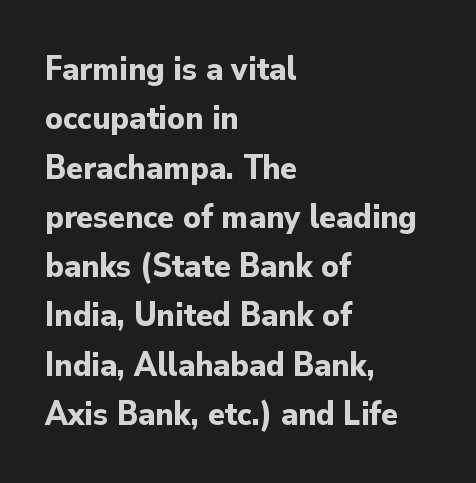
A typesetter would call this proportional, since set widths differ per character. Anything drawn beneath the words? Only blank space. Set as a true bold cut, around the 700 mark. Compared with typical paragraphs, the rows here are spaced about the same. Posture: vertical. You can tell from the bare stems that sans-serif type was used.
